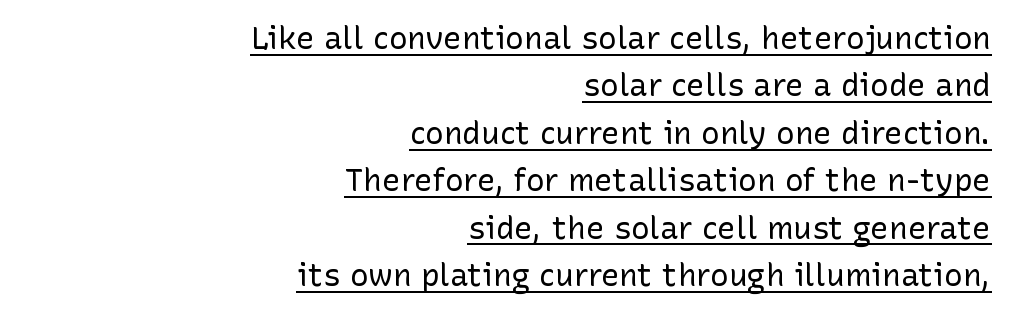
Tracking here is standard; glyphs follow each other at the usual distance. Regarding serifs, this sample does without them. Notice how the passage keeps a crisp vertical edge on the right only. Is there much room between lines? A standard amount, neither cramped nor airy.
